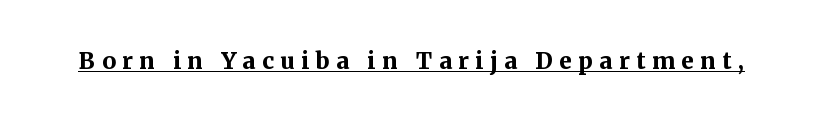
Compared with an ordinary text face, these strokes are far heavier — a full bold. Glyph-to-glyph distance is far greater than everyday printed text. These lines were composed using upright roman letters. This is underlined copy, the kind a proofreader might mark for attention.
